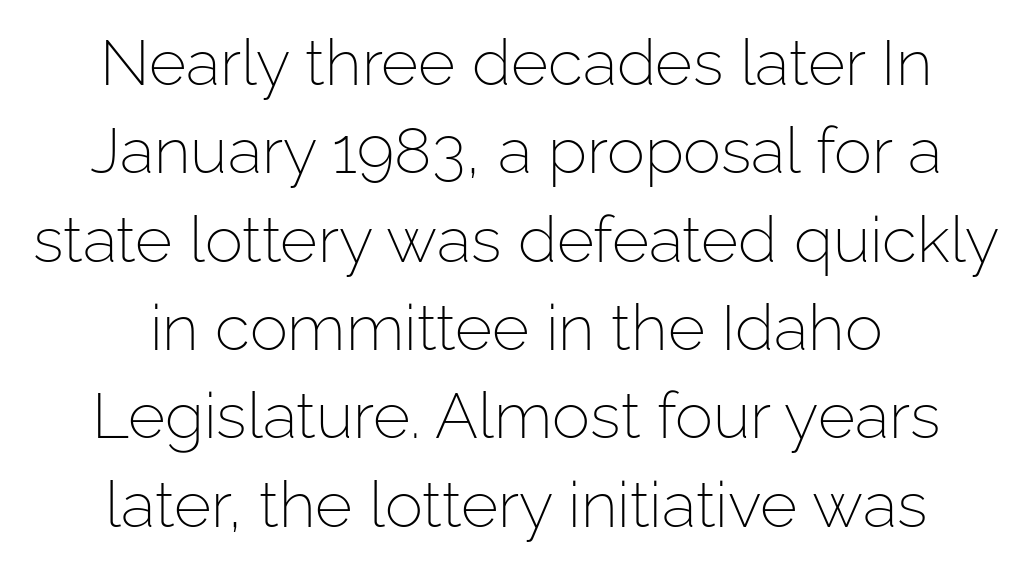
{"serif": "no", "italic": "no", "bold": "no", "weight": "light", "width": "normal", "stroke_contrast": "low", "x_height": "medium", "monospaced": "no", "underline": "no", "align": "center", "line_spacing": "normal", "line_spacing_ratio": 1.38, "letter_spacing": "normal", "letter_spacing_em": 0.0, "glyph_px": 64}
